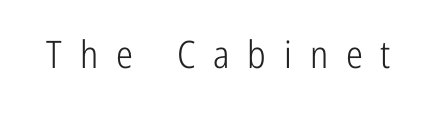
{"serif": "no", "italic": "no", "bold": "no", "weight": "light", "width": "condensed", "stroke_contrast": "low", "x_height": "medium", "monospaced": "no", "underline": "no", "letter_spacing": "wide", "letter_spacing_em": 0.47, "glyph_px": 38}
